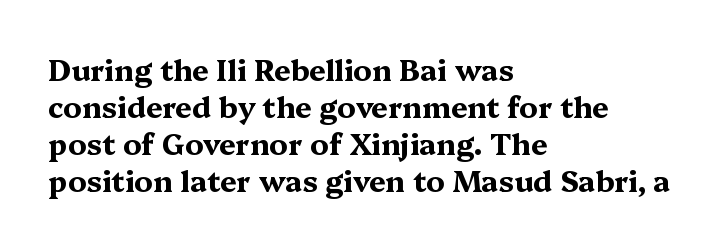
The image shows 29 px bold, wide serif type, upright; set left-aligned, normal line spacing (1.28x), normal letter spacing, not underlined; medium stroke contrast and a medium x-height.
